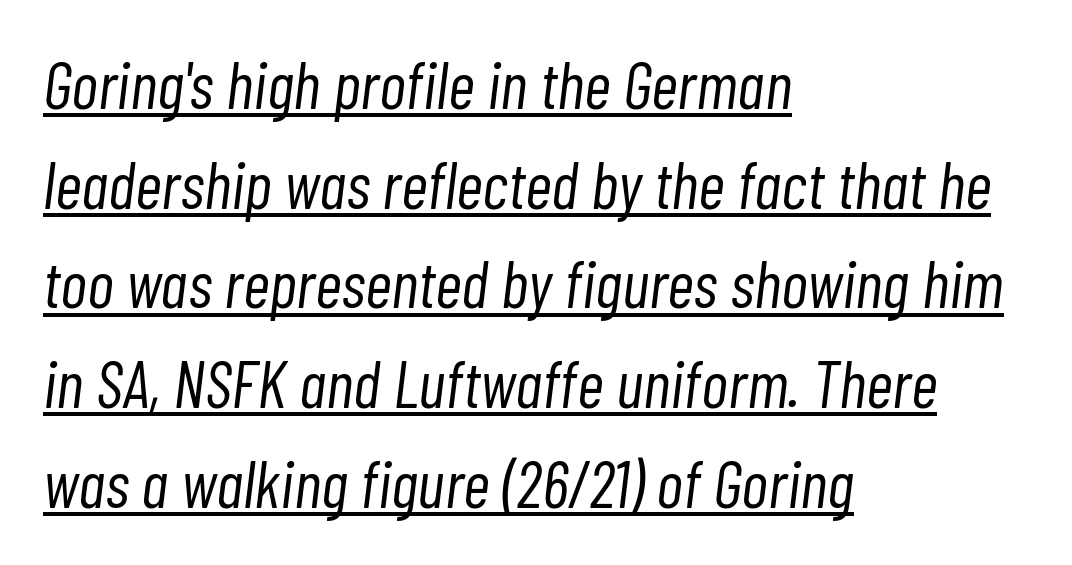
{"italic": "yes", "lean": "right", "slant_degrees": 7, "bold": "no", "weight": "light", "width": "condensed", "stroke_contrast": "low", "x_height": "medium", "monospaced": "no", "underline": "yes", "align": "left", "line_spacing": "normal", "line_spacing_ratio": 1.51, "letter_spacing": "normal", "letter_spacing_em": 0.0, "glyph_px": 66}
